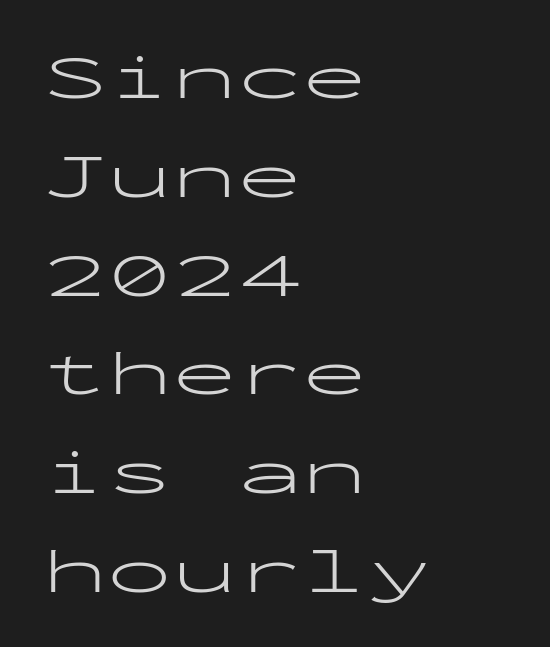
The image shows 65 px light, wide sans-serif type, upright, monospaced; set left-aligned, normal line spacing (1.52x), normal letter spacing, not underlined; low stroke contrast and a medium x-height.
